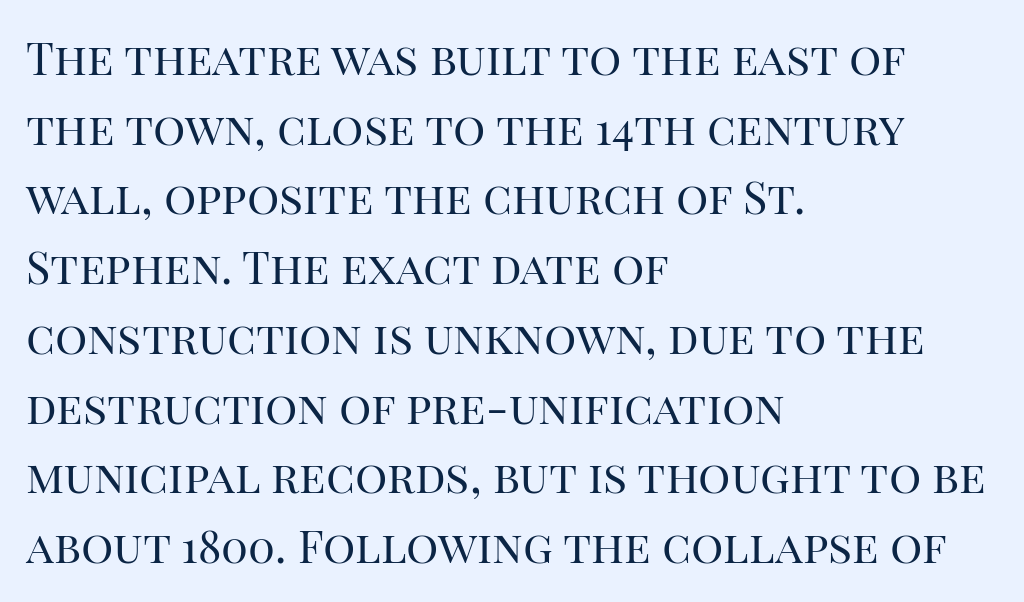
You could not count columns in this text — the font is proportionally spaced. Plain, unruled lines of type. Normally led — the rows are evenly, conventionally spaced. The letters stand straight up with perfectly vertical stems. Layout note: lines flush left. Think standard paragraph weight, or any step lighter than that.
